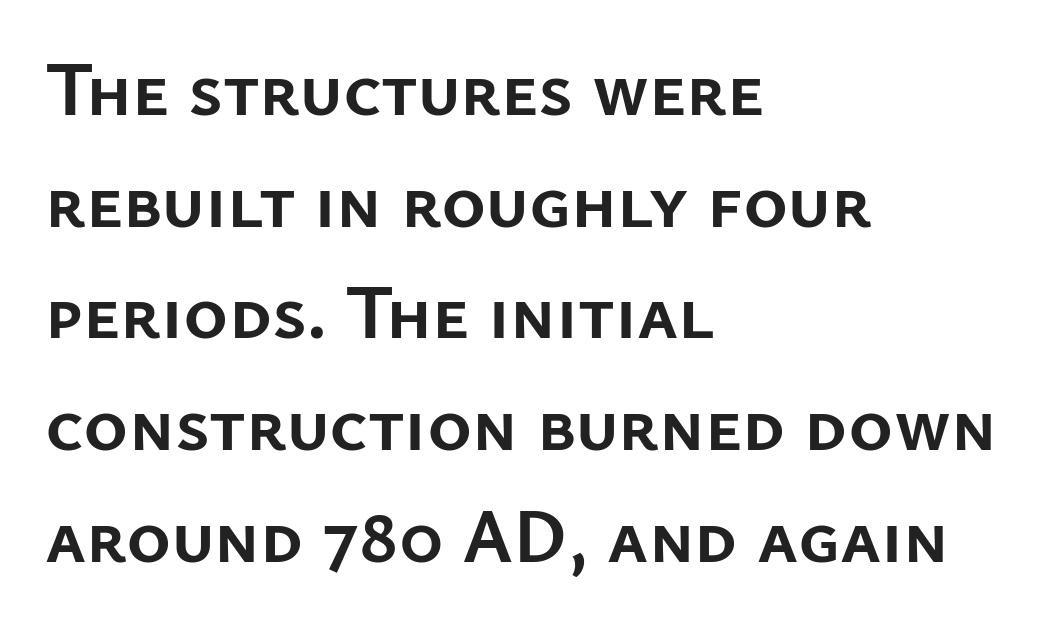
Q: Is the text bold? A: Yes.
Q: Is the text italic (slanted)? A: No, it is upright.
Q: Is the typeface a serif or a sans-serif typeface? A: Sans-serif.
Q: Is the text underlined? A: No.
Q: How is the paragraph aligned? A: Left-aligned.
Q: Is the spacing between letters normal or unusually wide? A: Normal.
Q: Is the spacing between lines tight, normal or loose? A: Normal.
Q: Width (condensed, normal, or wide)? A: Normal.
Q: Stroke contrast? A: Low.
Q: x-height? A: Medium.
Q: Monospaced? A: No.
